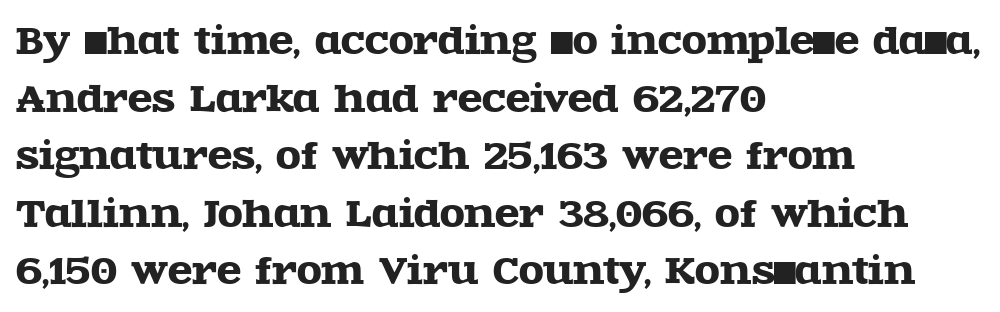
The line texture is even and compact thanks to regular tracking. Caption: multi-line text, flush left, ragged right. Do the characters align in a grid? No, the font is proportional. Vertical strokes here are truly vertical.
